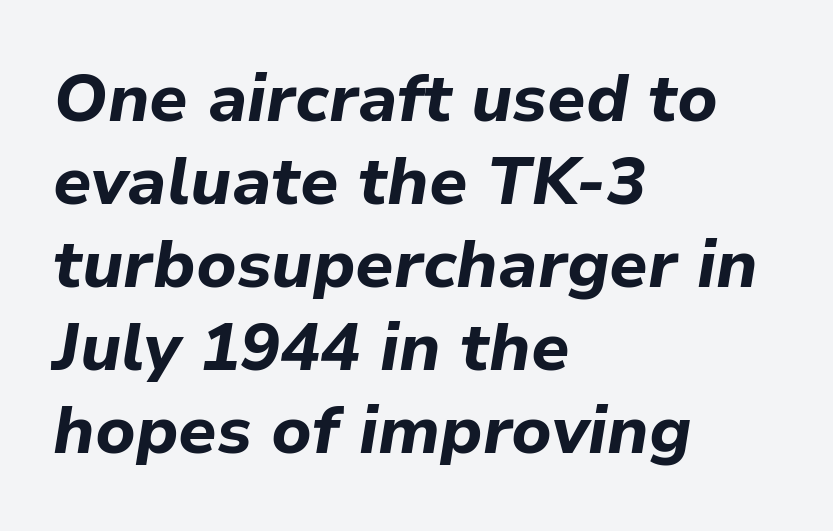
Q: Is the text bold? A: Yes.
Q: Is the text italic (slanted)? A: Yes, it leans right by about 9 degrees.
Q: Is the text underlined? A: No.
Q: How is the paragraph aligned? A: Left-aligned.
Q: Is the spacing between letters normal or unusually wide? A: Normal.
Q: Width (condensed, normal, or wide)? A: Normal.
Q: Stroke contrast? A: Low.
Q: x-height? A: Medium.
Q: Monospaced? A: No.
